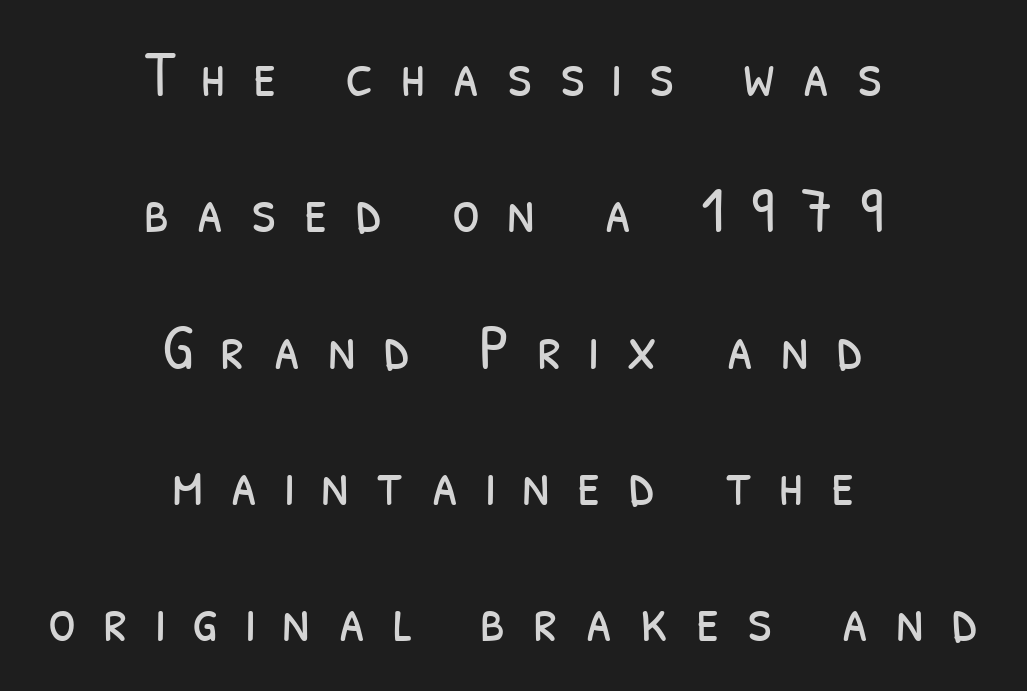
The line texture is sparse and dotted thanks to wide tracking. Beneath every word, the page is bare. Centered paragraph, ragged on both sides. The font sits on the lighter half of the weight spectrum, regular included.
